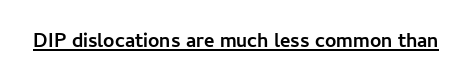
The image shows 25 px text type, upright; set normal letter spacing, underlined.
